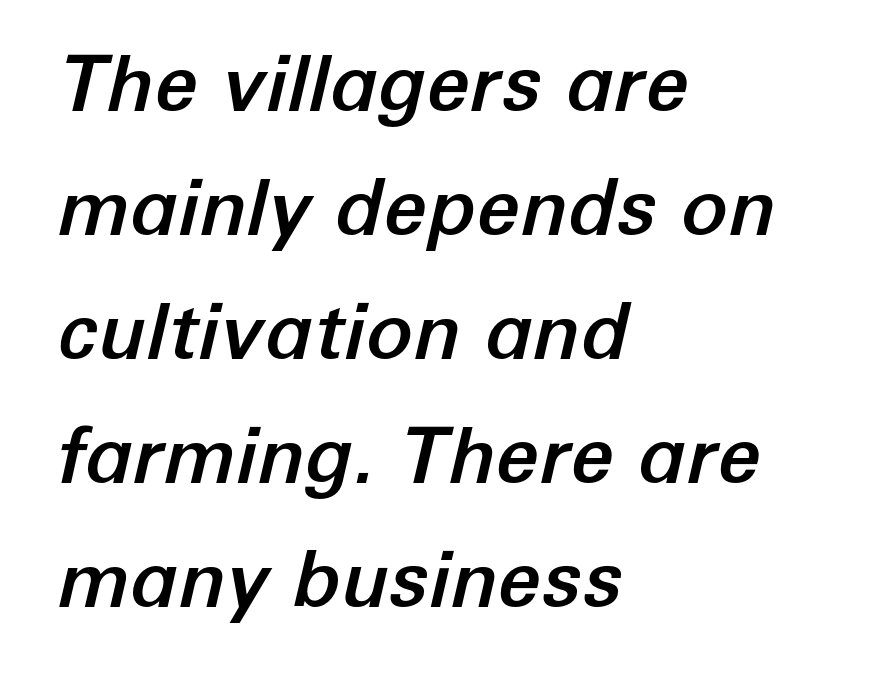
The image shows 78 px text type, italic (leaning right); set left-aligned, normal line spacing (1.59x), normal letter spacing, not underlined; low stroke contrast and a medium x-height.
